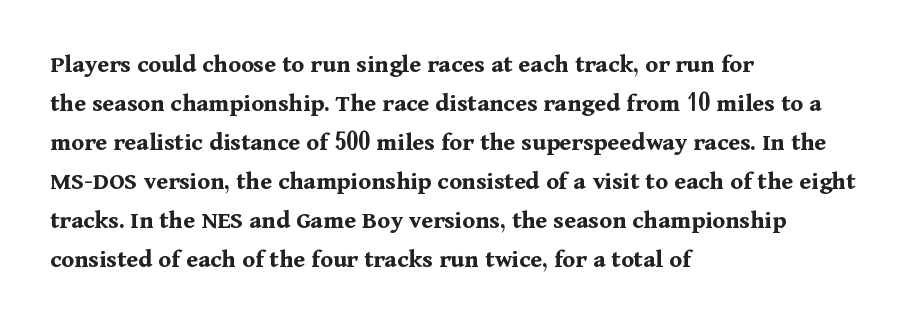
Q: Is the text bold? A: Yes.
Q: Is the text italic (slanted)? A: No, it is upright.
Q: Is the text underlined? A: No.
Q: How is the paragraph aligned? A: Left-aligned.
Q: Is the spacing between letters normal or unusually wide? A: Normal.
Q: Is the spacing between lines tight, normal or loose? A: Normal.
